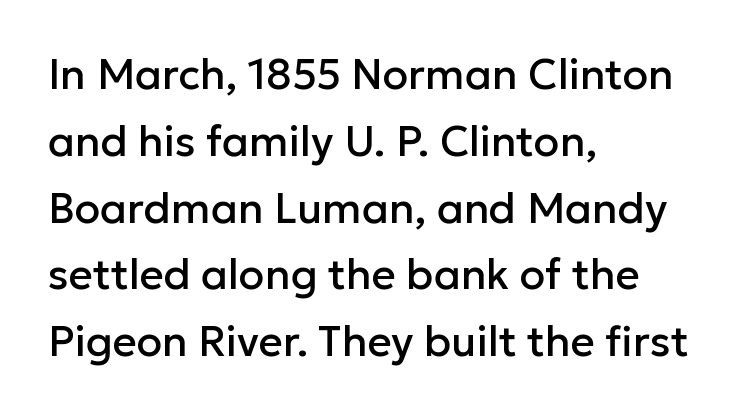
Q: Is the text italic (slanted)? A: No, it is upright.
Q: Is the typeface a serif or a sans-serif typeface? A: Sans-serif.
Q: Is the text underlined? A: No.
Q: How is the paragraph aligned? A: Left-aligned.
Q: Is the spacing between letters normal or unusually wide? A: Normal.
Q: Is the spacing between lines tight, normal or loose? A: Normal.
Q: Width (condensed, normal, or wide)? A: Normal.
Q: Stroke contrast? A: Low.
Q: x-height? A: Medium.
Q: Monospaced? A: No.
